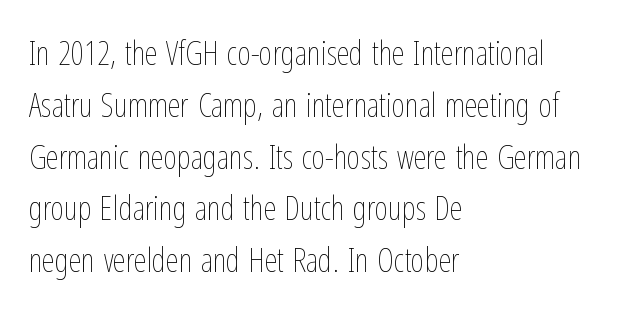
The rag falls on the right side of this text block. Designer's note — italics off, roman on. Tracking value appears to be zero — textbook default spacing. The specimen omits any rule beneath the text block's lines.
